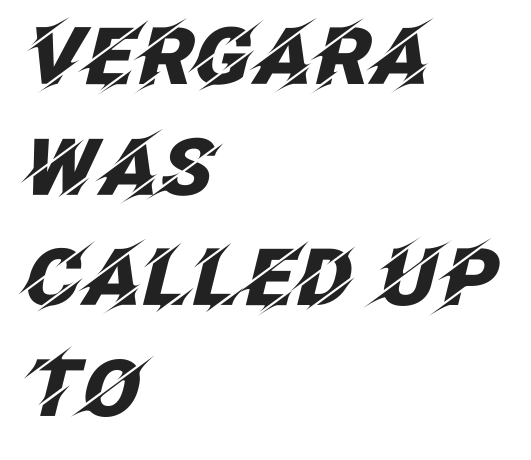
Q: Is the text bold? A: Yes.
Q: Is the text italic (slanted)? A: Yes, it leans right by about 12 degrees.
Q: Is the text underlined? A: No.
Q: How is the paragraph aligned? A: Left-aligned.
Q: Is the spacing between letters normal or unusually wide? A: Normal.
Q: Is the spacing between lines tight, normal or loose? A: Normal.
Q: Width (condensed, normal, or wide)? A: Normal.
Q: Stroke contrast? A: Low.
Q: x-height? A: Large.
Q: Monospaced? A: No.
